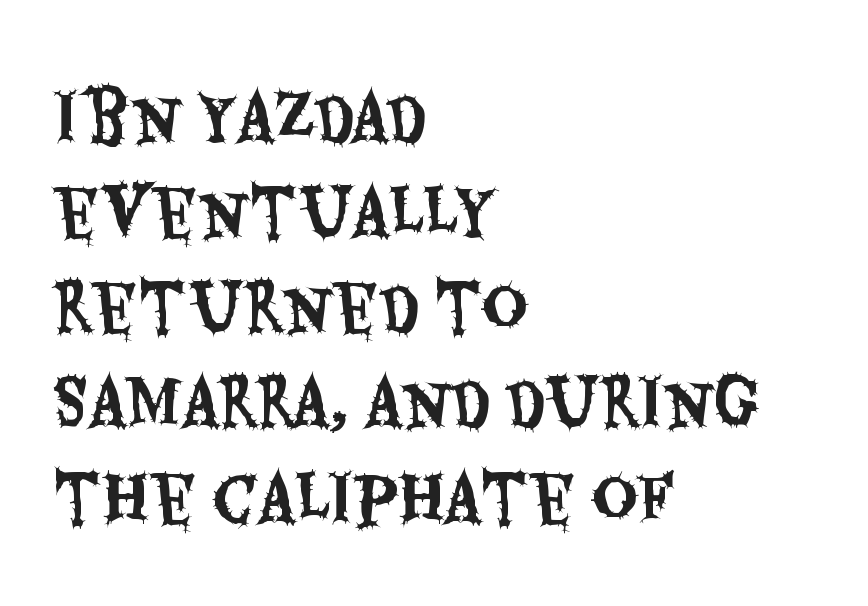
Q: Is the text italic (slanted)? A: No, it is upright.
Q: Is the typeface a serif or a sans-serif typeface? A: Sans-serif.
Q: Is the text underlined? A: No.
Q: How is the paragraph aligned? A: Left-aligned.
Q: Is the spacing between letters normal or unusually wide? A: Normal.
Q: Is the spacing between lines tight, normal or loose? A: Normal.
Q: Width (condensed, normal, or wide)? A: Condensed.
Q: Stroke contrast? A: Medium.
Q: x-height? A: Large.
Q: Monospaced? A: No.
